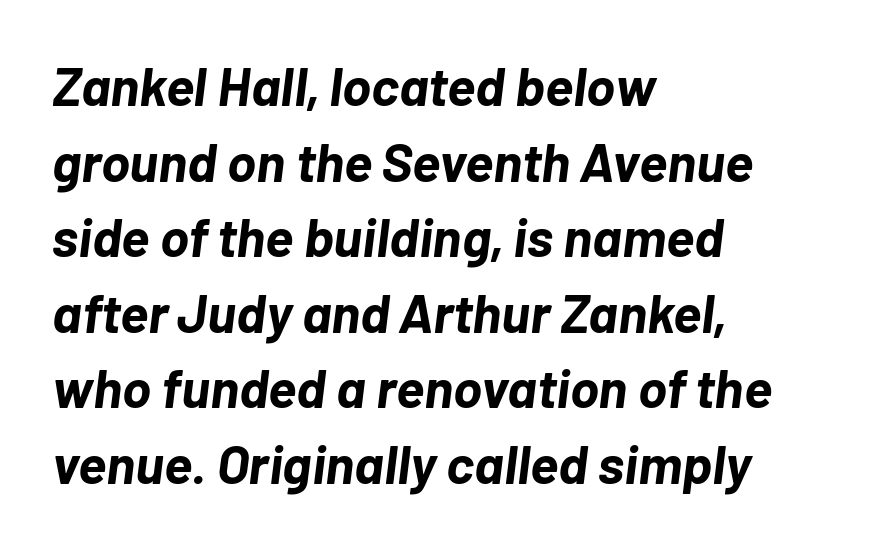
Q: Is the text bold? A: Yes.
Q: Is the text italic (slanted)? A: Yes, it leans right by about 7 degrees.
Q: Is the text underlined? A: No.
Q: How is the paragraph aligned? A: Left-aligned.
Q: Is the spacing between letters normal or unusually wide? A: Normal.
Q: Is the spacing between lines tight, normal or loose? A: Normal.
Q: Width (condensed, normal, or wide)? A: Normal.
Q: Stroke contrast? A: Low.
Q: x-height? A: Medium.
Q: Monospaced? A: No.
